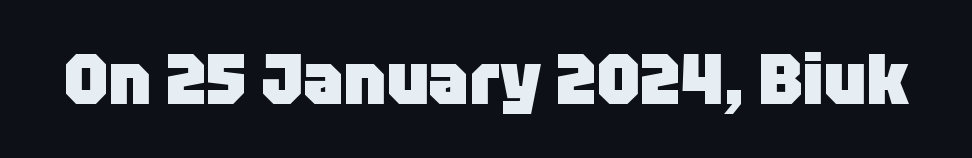
Q: Is the text bold? A: Yes.
Q: Is the text italic (slanted)? A: No, it is upright.
Q: Is the typeface a serif or a sans-serif typeface? A: Sans-serif.
Q: Is the text underlined? A: No.
Q: Is the spacing between letters normal or unusually wide? A: Normal.
Q: Width (condensed, normal, or wide)? A: Normal.
Q: Stroke contrast? A: Low.
Q: x-height? A: Large.
Q: Monospaced? A: No.
